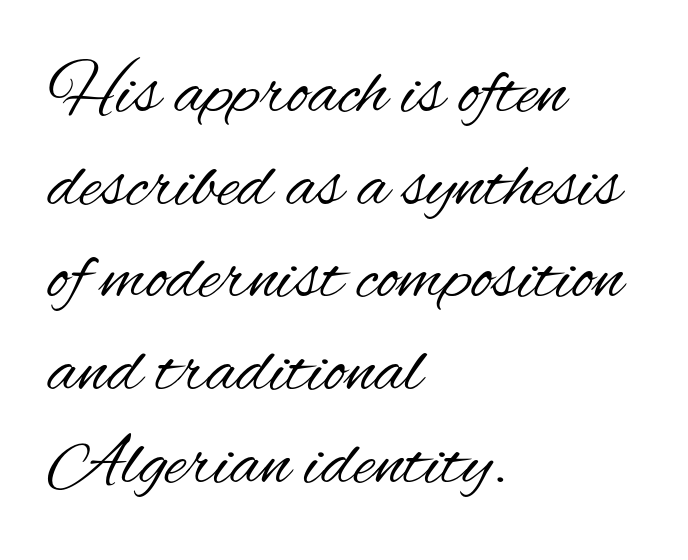
The rendering uses a moderate line-height, typical for paragraphs. The passage shown is not underscored anywhere. These lines stack with their left ends in a neat column. This sample uses a sans-serif face. In terms of letterspacing, this is plain default setting.
